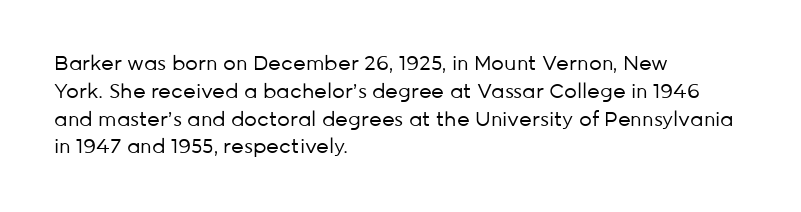
Nothing heavy about these letters — not bold at all. Compared with a centered layout, this one pins lines to the left instead. Spacing between characters is what you'd get straight out of the box. Posture: vertical. Anything drawn beneath the words? Only blank space.
